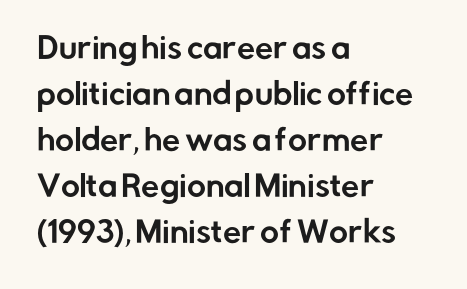
{"serif": "no", "italic": "no", "width": "normal", "stroke_contrast": "low", "x_height": "medium", "monospaced": "no", "underline": "no", "align": "left", "line_spacing": "normal", "line_spacing_ratio": 1.59, "letter_spacing": "normal", "letter_spacing_em": 0.0, "glyph_px": 29}
